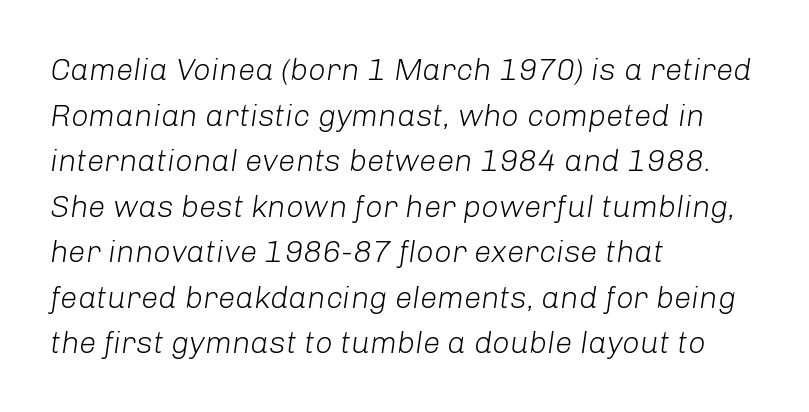
This reads as an unemphasized weight, regular at the heaviest. Character widths vary here, with narrow letters taking less room than wide ones. Italic: yes, the glyphs are oblique. The rows are spaced the way most documents space them. Inter-character spacing is left at the font's built-in metrics.
